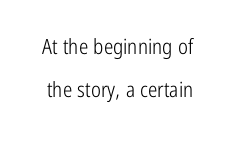
{"italic": "no", "bold": "no", "underline": "no", "line_spacing": "loose", "line_spacing_ratio": 2.07, "letter_spacing": "normal", "letter_spacing_em": 0.0, "glyph_px": 21}
